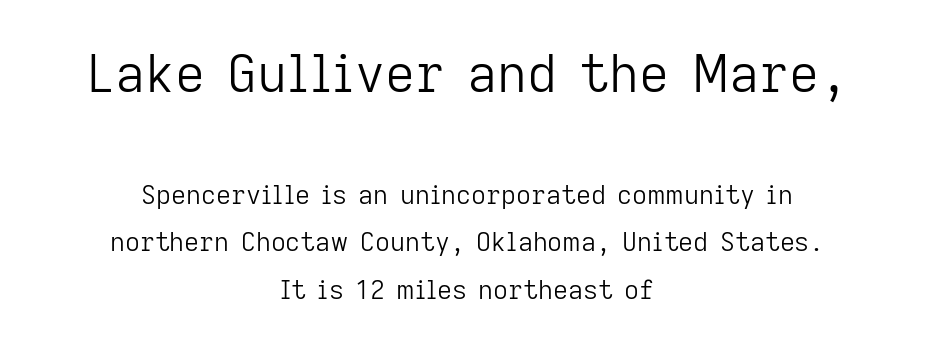
Check the space under the baseline: it is left empty. Weight: regular or lighter. Compared with typical body copy, the letter spacing here is the same. Examine the stroke ends and you'll find no serifs. Character widths vary here, with narrow letters taking less room than wide ones.
